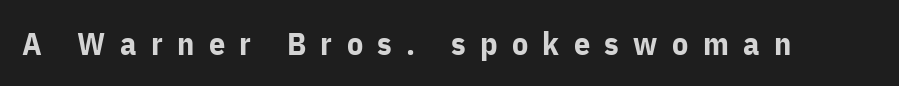
{"serif": "no", "italic": "no", "bold": "yes", "weight": "bold", "width": "normal", "stroke_contrast": "low", "x_height": "medium", "monospaced": "no", "underline": "no", "letter_spacing": "wide", "letter_spacing_em": 0.45, "glyph_px": 32}
